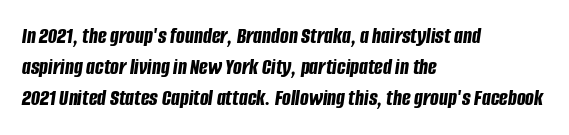
Notice how the stems are inclined rather than vertical — that's the hallmark of italics. The ragged edge is on the right, which tells us the setting is flush left. Descender tails drop into unmarked territory. The glyphs have the mass of a bold cut. Letter spacing: default. Notice how descenders clear the ascenders below comfortably — that's standard leading.
